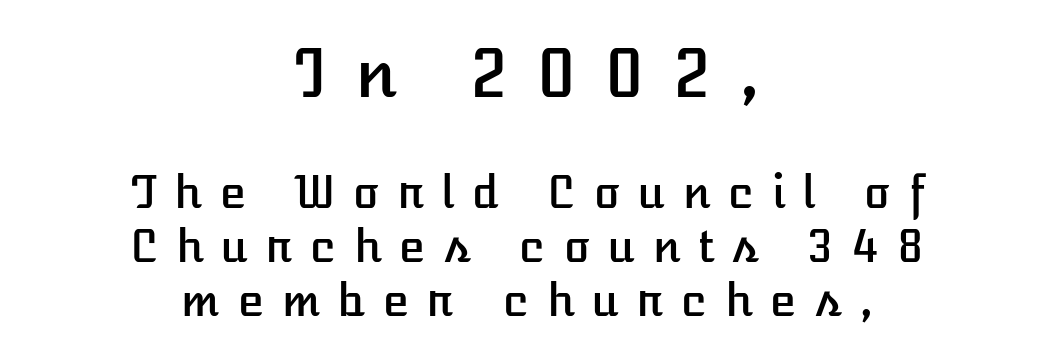
{"italic": "no", "width": "normal", "stroke_contrast": "low", "x_height": "medium", "monospaced": "no", "underline": "no", "align": "center", "line_spacing_ratio": 1.23, "letter_spacing": "wide", "letter_spacing_em": 0.39, "larger_block": "first", "size_ratio": 1.5, "glyph_px": 66}
